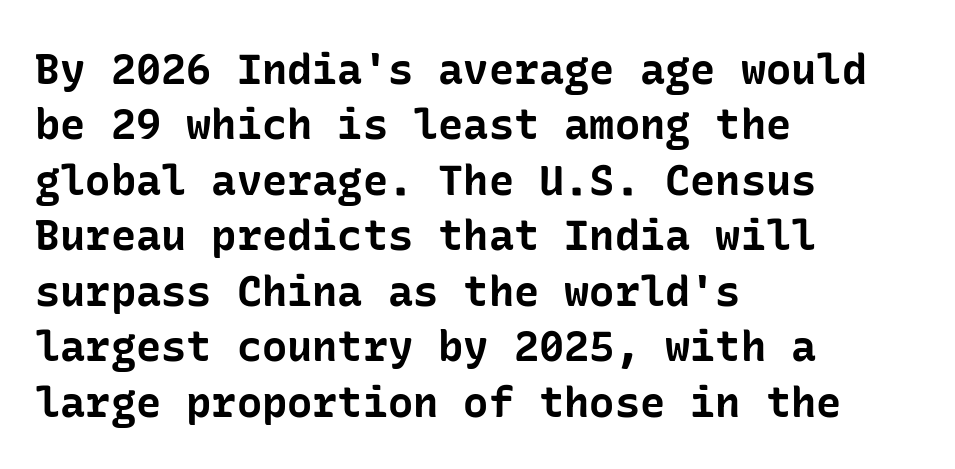
The image shows 42 px bold sans-serif type, upright; set left-aligned, normal line spacing (1.32x), normal letter spacing, not underlined; low stroke contrast and a medium x-height.
